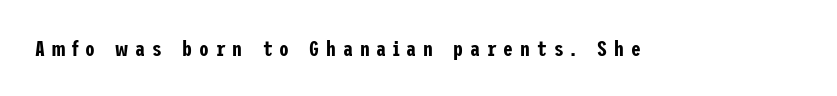
The image shows 22 px text type, upright; set unusually wide letter spacing (+0.31 em), not underlined.
